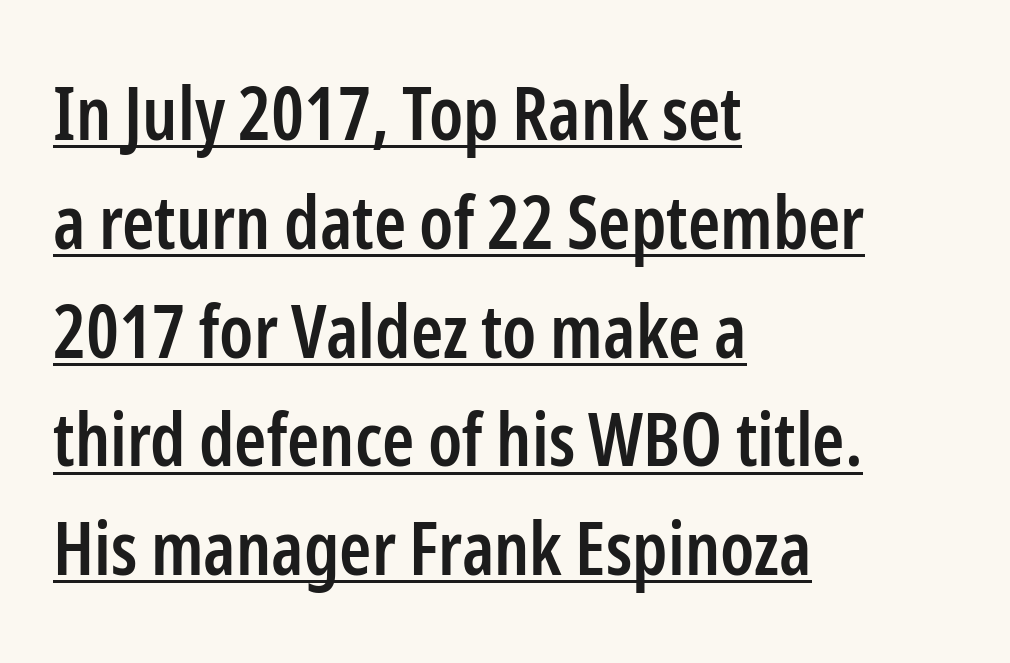
Q: Is the text bold? A: Semi-bold.
Q: Is the text italic (slanted)? A: No, it is upright.
Q: Is the typeface a serif or a sans-serif typeface? A: Sans-serif.
Q: Is the text underlined? A: Yes.
Q: How is the paragraph aligned? A: Left-aligned.
Q: Is the spacing between letters normal or unusually wide? A: Normal.
Q: Is the spacing between lines tight, normal or loose? A: Normal.
Q: Width (condensed, normal, or wide)? A: Condensed.
Q: Stroke contrast? A: Low.
Q: x-height? A: Medium.
Q: Monospaced? A: No.
